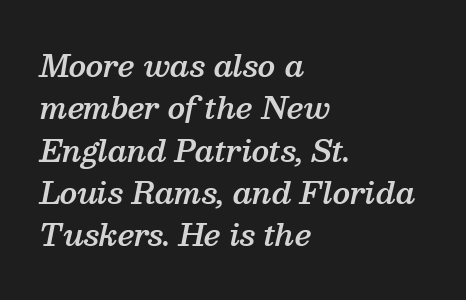
{"serif": "yes", "italic": "yes", "lean": "right", "slant_degrees": 13, "bold": "semi", "weight": "semibold", "width": "normal", "stroke_contrast": "medium", "x_height": "medium", "monospaced": "no", "underline": "no", "align": "left", "line_spacing": "normal", "line_spacing_ratio": 1.46, "letter_spacing": "normal", "letter_spacing_em": 0.0, "glyph_px": 29}
